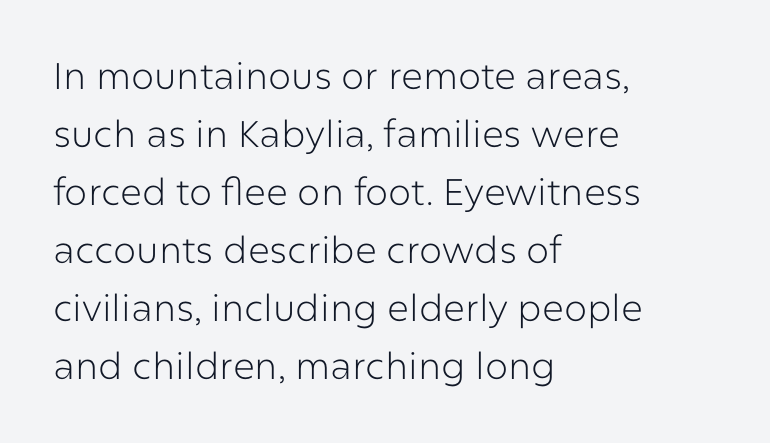
{"serif": "no", "italic": "no", "bold": "no", "weight": "light", "width": "normal", "stroke_contrast": "low", "x_height": "medium", "monospaced": "no", "underline": "no", "align": "left", "line_spacing": "normal", "line_spacing_ratio": 1.57, "letter_spacing": "normal", "letter_spacing_em": 0.0, "glyph_px": 37}
